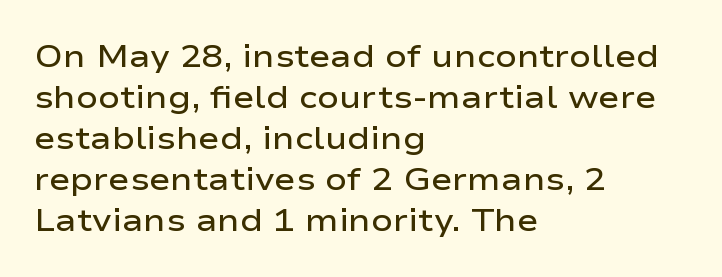
The image shows 32 px semibold, wide sans-serif type, upright; set left-aligned, normal line spacing (1.28x), normal letter spacing, not underlined; low stroke contrast and a medium x-height.
